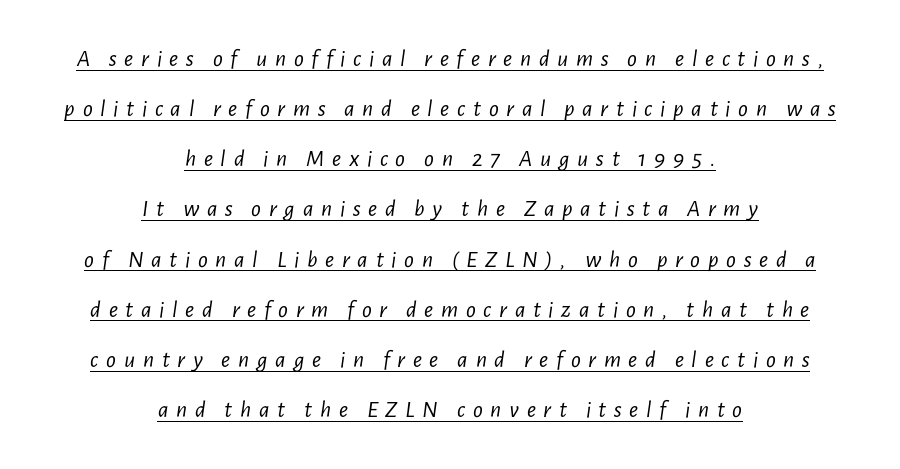
{"italic": "yes", "lean": "right", "slant_degrees": 7, "bold": "no", "underline": "yes", "align": "center", "line_spacing": "loose", "line_spacing_ratio": 2.09, "letter_spacing": "wide", "letter_spacing_em": 0.32, "glyph_px": 24}
